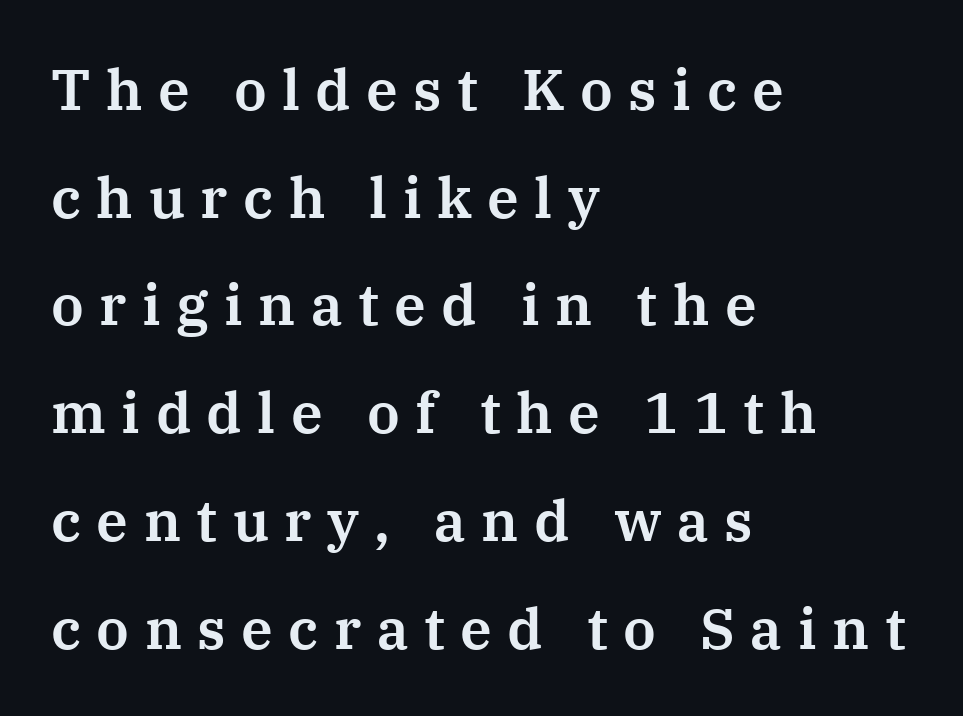
{"serif": "yes", "italic": "no", "width": "normal", "stroke_contrast": "medium", "x_height": "medium", "monospaced": "no", "underline": "no", "align": "left", "line_spacing_ratio": 1.89, "letter_spacing": "wide", "letter_spacing_em": 0.27, "glyph_px": 57}
